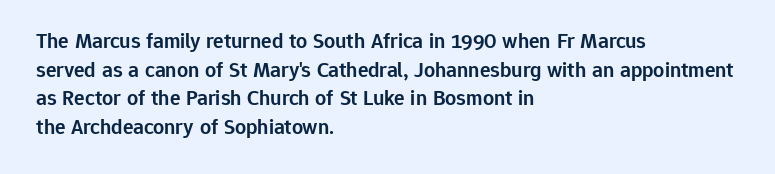
Between one letter and the next there's only the usual sliver of space. Firm but not heavy-handed strokes: this text is semibold. No italicization has been applied; the sample stays upright. Each line starts at the same left margin while the right side varies. Notice how descenders clear the ascenders below comfortably — that's standard leading.
